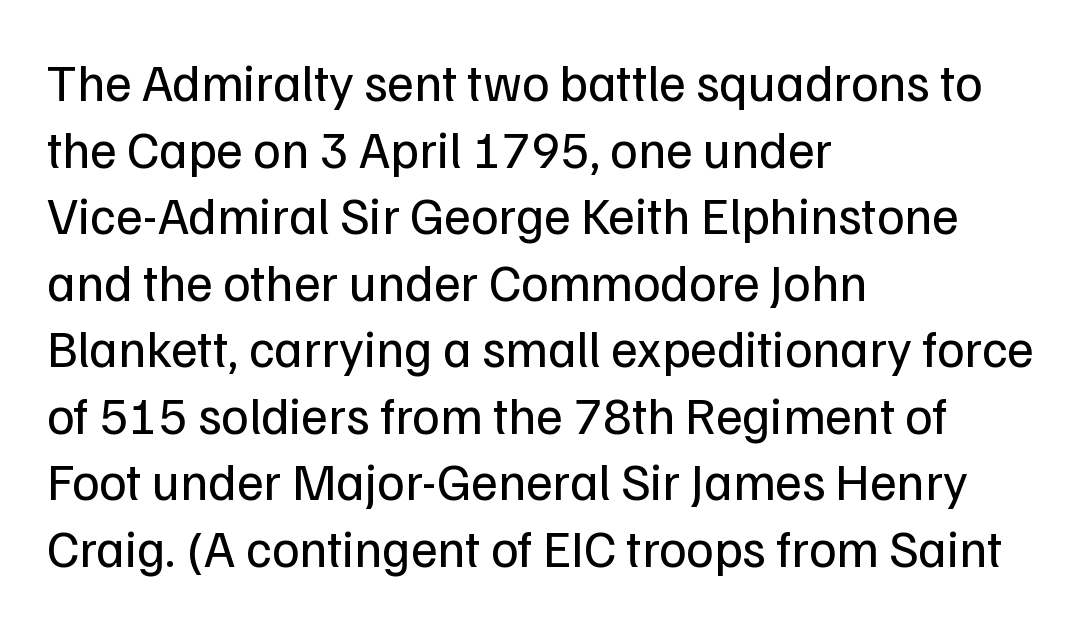
Q: Is the text bold? A: No.
Q: Is the text italic (slanted)? A: No, it is upright.
Q: Is the typeface a serif or a sans-serif typeface? A: Sans-serif.
Q: Is the text underlined? A: No.
Q: How is the paragraph aligned? A: Left-aligned.
Q: Is the spacing between letters normal or unusually wide? A: Normal.
Q: Is the spacing between lines tight, normal or loose? A: Normal.
Q: Width (condensed, normal, or wide)? A: Normal.
Q: Stroke contrast? A: Low.
Q: x-height? A: Medium.
Q: Monospaced? A: No.
